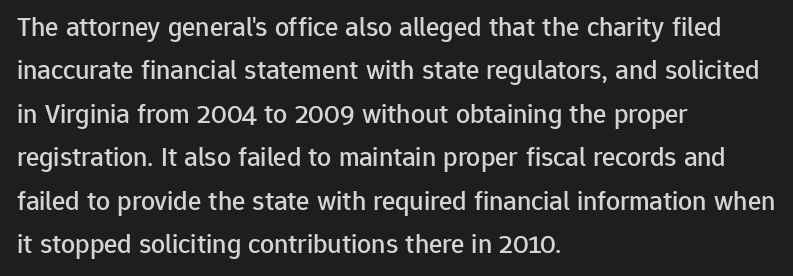
Characters remain perfectly vertical along every line. Looks like regular typesetting: each glyph gets only the width it needs. Stroke terminals: plain, sans-serif. The line-height multiplier appears to be the usual default.
